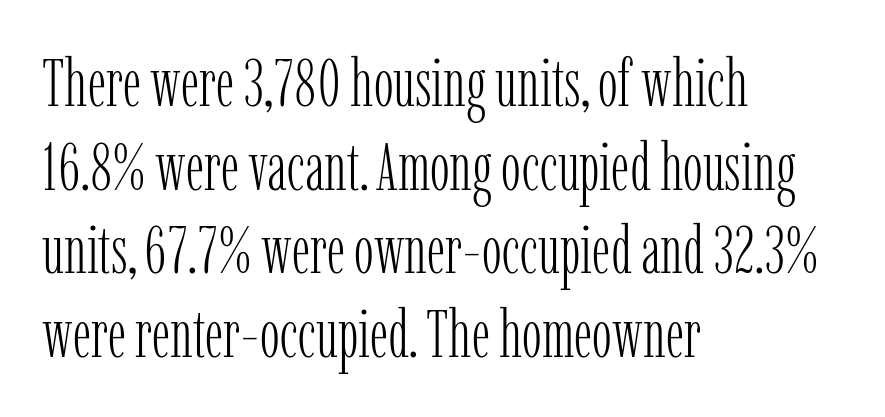
{"serif": "yes", "italic": "no", "bold": "no", "weight": "light", "width": "condensed", "stroke_contrast": "low", "x_height": "medium", "monospaced": "no", "underline": "no", "align": "left", "line_spacing": "normal", "line_spacing_ratio": 1.25, "letter_spacing": "normal", "letter_spacing_em": 0.0, "glyph_px": 67}
